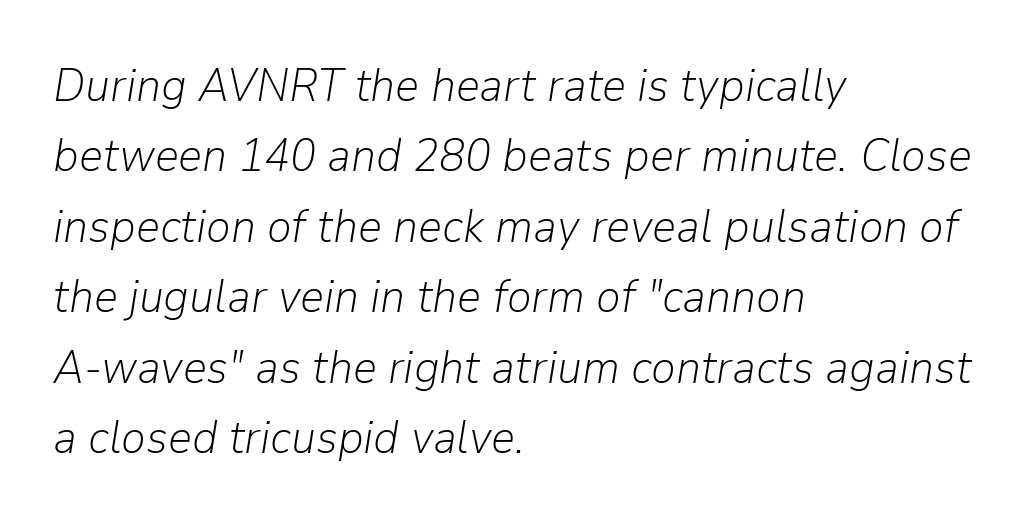
{"italic": "yes", "lean": "right", "slant_degrees": 9, "bold": "no", "weight": "light", "width": "normal", "stroke_contrast": "low", "x_height": "medium", "monospaced": "no", "underline": "no", "align": "left", "line_spacing": "normal", "line_spacing_ratio": 1.5, "letter_spacing": "normal", "letter_spacing_em": 0.0, "glyph_px": 47}
